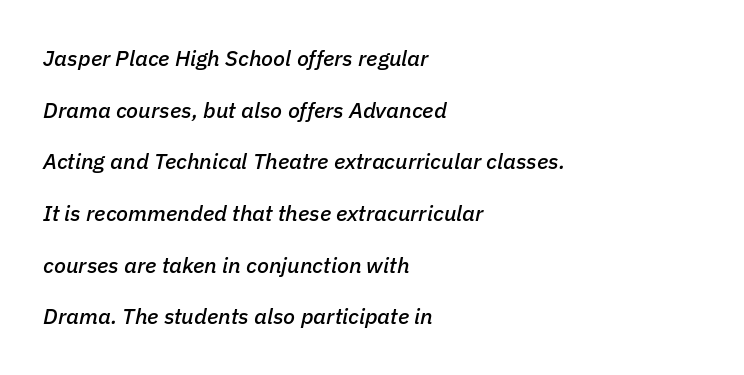
Q: Is the text italic (slanted)? A: Yes, it leans right by about 11 degrees.
Q: Is the text underlined? A: No.
Q: How is the paragraph aligned? A: Left-aligned.
Q: Is the spacing between letters normal or unusually wide? A: Normal.
Q: Is the spacing between lines tight, normal or loose? A: Loose.
